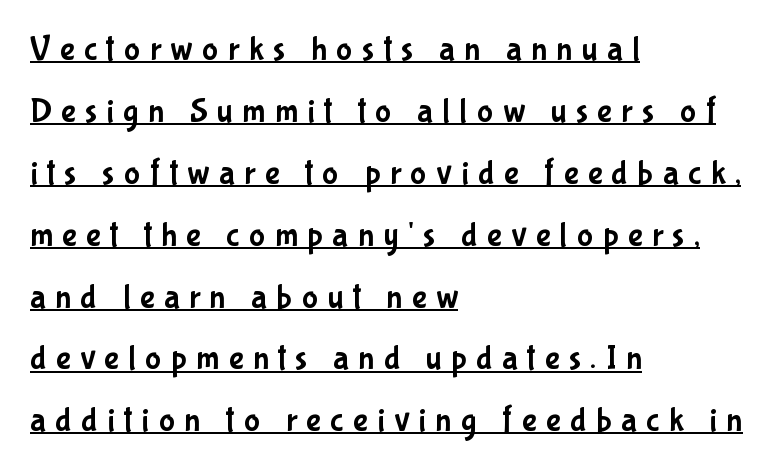
The image shows 34 px condensed sans-serif type, upright; set left-aligned, line spacing 1.82x, unusually wide letter spacing (+0.28 em), underlined; low stroke contrast and a medium x-height.
